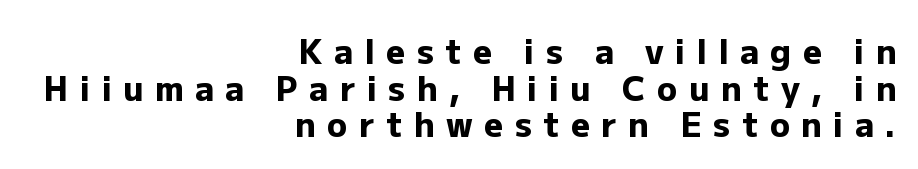
The image shows 33 px heavy sans-serif type, upright; set right-aligned, tight line spacing (1.11x), unusually wide letter spacing (+0.35 em), not underlined; low stroke contrast and a medium x-height.
